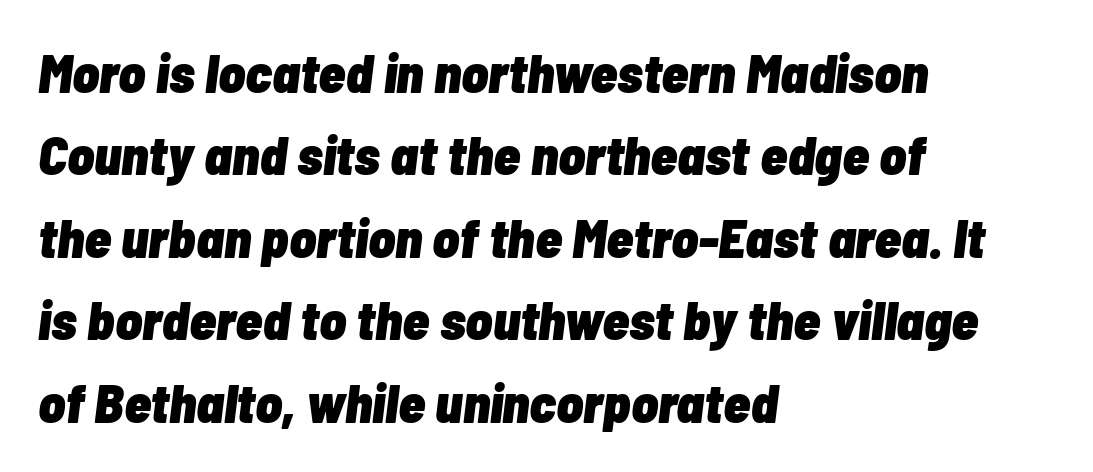
The image shows 55 px heavy, condensed type, italic (leaning right); set left-aligned, normal line spacing (1.5x), normal letter spacing, not underlined; low stroke contrast and a medium x-height.
